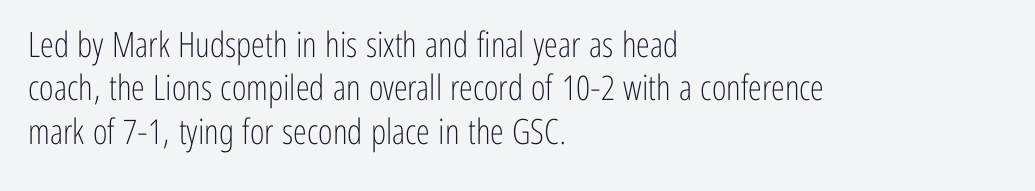
{"serif": "no", "italic": "no", "bold": "no", "weight": "light", "width": "condensed", "stroke_contrast": "low", "x_height": "medium", "monospaced": "no", "underline": "no", "align": "left", "line_spacing_ratio": 1.24, "letter_spacing": "normal", "letter_spacing_em": 0.0, "glyph_px": 35}
